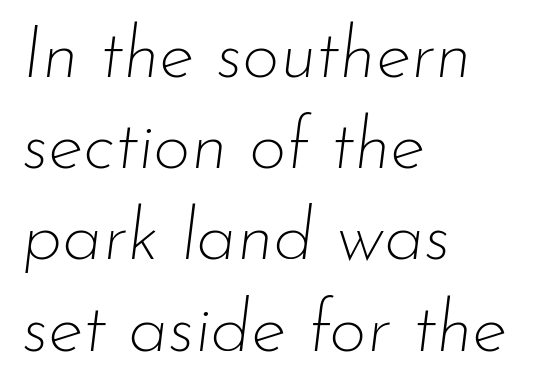
{"italic": "yes", "lean": "right", "slant_degrees": 7, "bold": "no", "weight": "thin", "width": "normal", "stroke_contrast": "low", "x_height": "small", "monospaced": "no", "underline": "no", "align": "left", "line_spacing": "normal", "line_spacing_ratio": 1.25, "letter_spacing": "normal", "letter_spacing_em": 0.0, "glyph_px": 73}
